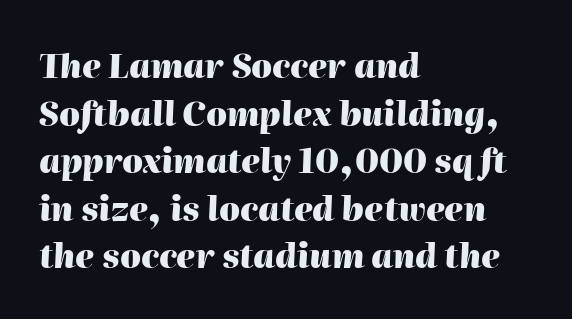
The image shows 33 px heavy type, italic (leaning right); set left-aligned, normal line spacing (1.44x), normal letter spacing, not underlined; high stroke contrast and a medium x-height.
